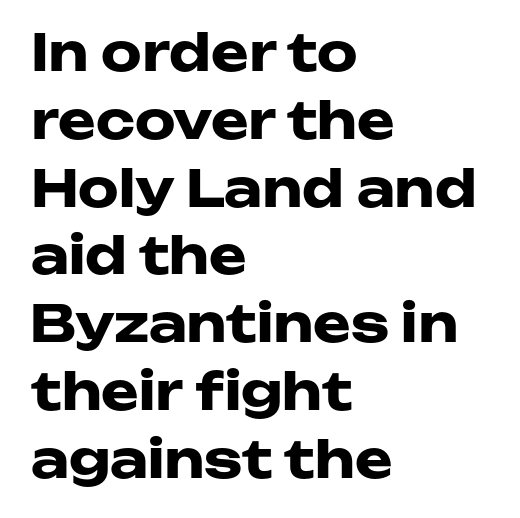
The image shows 51 px heavy, wide sans-serif type, upright; set left-aligned, normal line spacing (1.33x), normal letter spacing, not underlined; low stroke contrast and a medium x-height.
